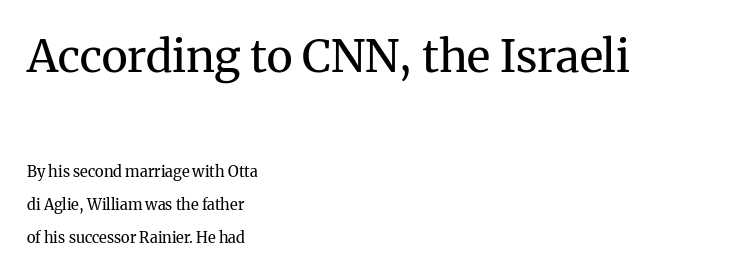
The image shows 45 px regular-weight serif type, upright; set left-aligned, loose line spacing (2.2x), normal letter spacing, not underlined; the first (top) block is 3.0x larger; medium stroke contrast and a medium x-height.
